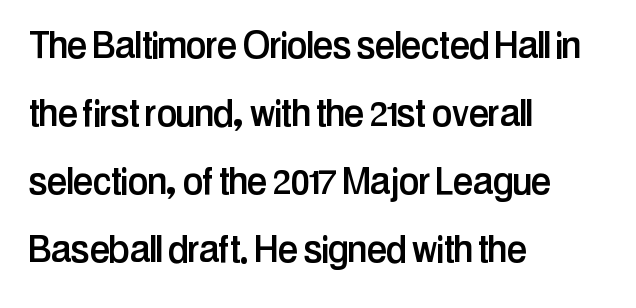
The image shows 46 px condensed sans-serif type, upright; set left-aligned, normal line spacing (1.48x), normal letter spacing, not underlined; low stroke contrast and a medium x-height.
